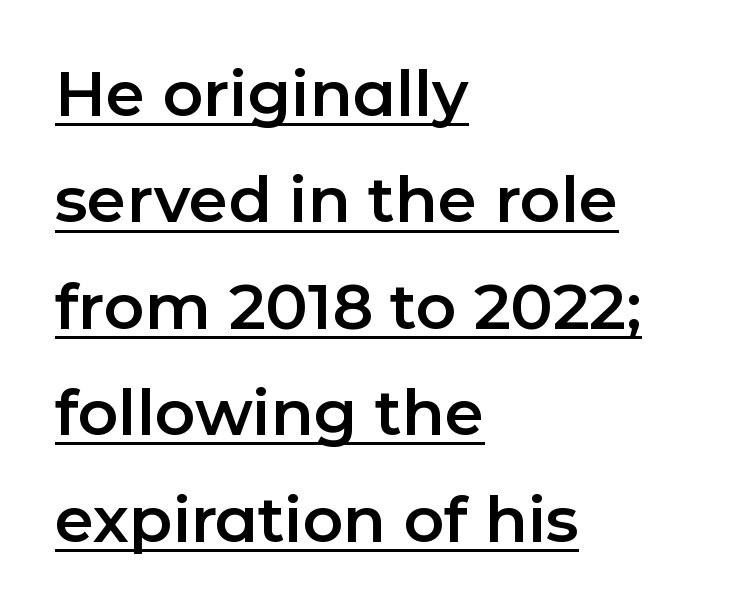
Notice how a bar underscores the lettering throughout. In terms of posture, this sample is upright. Character widths vary here, with narrow letters taking less room than wide ones. Students, note that the glyphs here touch the page at normal intervals. How would I describe the line gaps? Plain and ordinary. These lines are composed in type without serifs.
